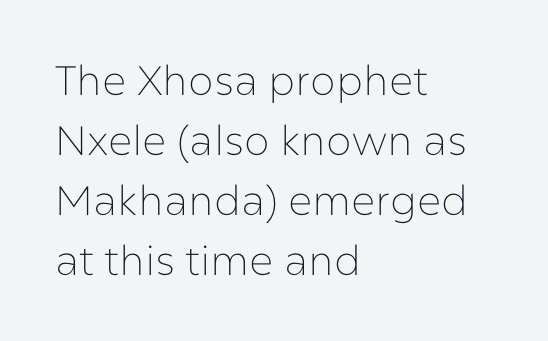
Q: Is the text bold? A: No.
Q: Is the text italic (slanted)? A: No, it is upright.
Q: Is the typeface a serif or a sans-serif typeface? A: Sans-serif.
Q: Is the text underlined? A: No.
Q: How is the paragraph aligned? A: Left-aligned.
Q: Is the spacing between letters normal or unusually wide? A: Normal.
Q: Is the spacing between lines tight, normal or loose? A: Normal.
Q: Width (condensed, normal, or wide)? A: Normal.
Q: Stroke contrast? A: Low.
Q: x-height? A: Medium.
Q: Monospaced? A: No.
